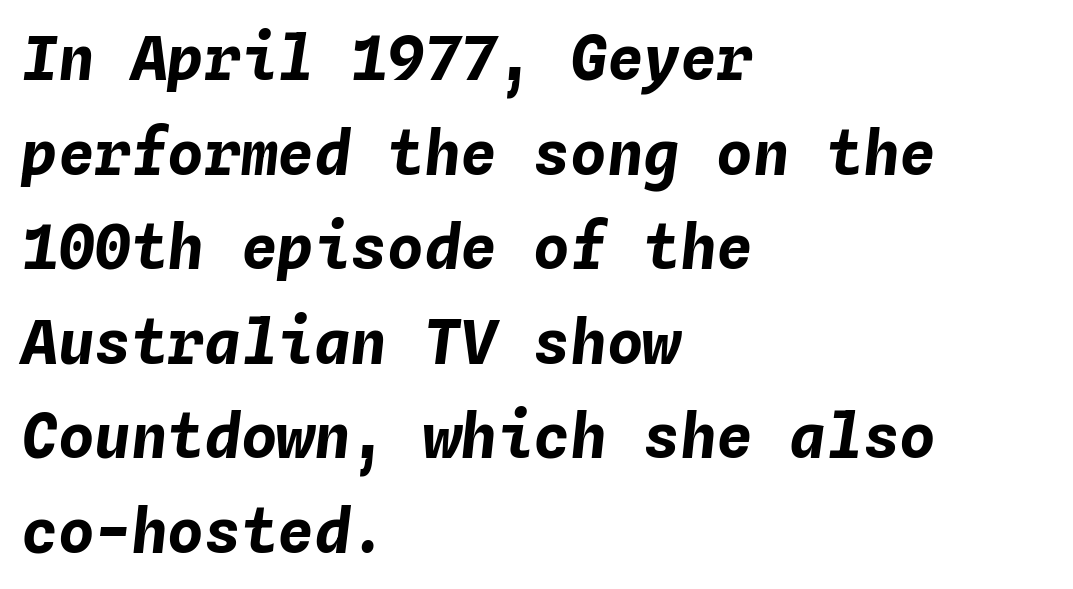
Regarding leading, the lines here are spaced in the standard way. Descenders are the only things crossing below the line. Does the weight exceed regular? Yes, all the way to bold. A typesetter would call this monospace, since all characters share one set width. Looking at the ascenders, they clearly lean. The line texture is even and compact thanks to regular tracking.
